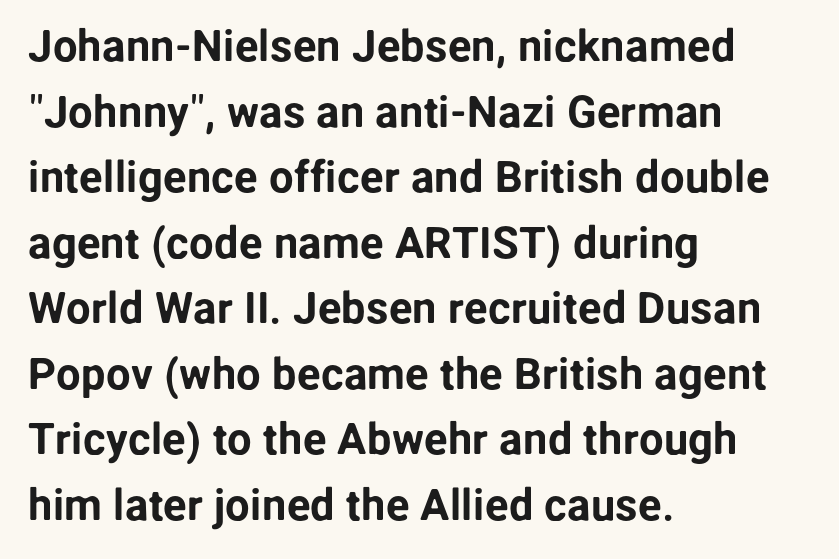
{"serif": "no", "italic": "no", "width": "normal", "stroke_contrast": "low", "x_height": "medium", "monospaced": "no", "underline": "no", "align": "left", "line_spacing": "normal", "line_spacing_ratio": 1.49, "letter_spacing": "normal", "letter_spacing_em": 0.0, "glyph_px": 44}
